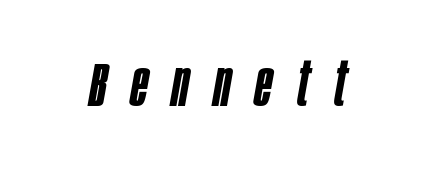
On the weight axis this lands at semibold, roughly 600. You could not count columns in this text — the font is proportionally spaced. Honestly, there is no underline to notice here at all. Glyph-to-glyph distance is far greater than everyday printed text. Does the lettering tilt? It does — this is italic.
